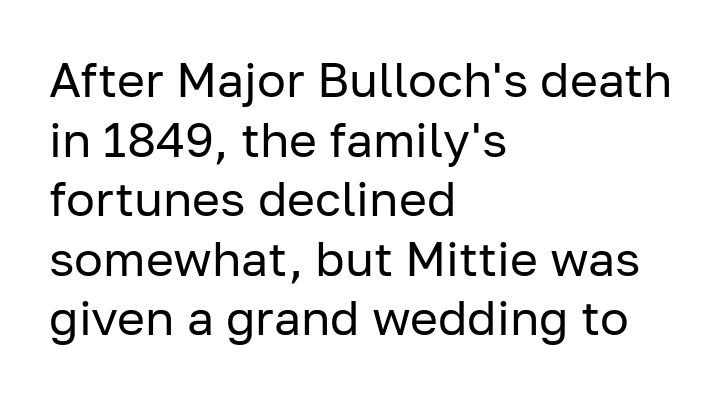
{"serif": "no", "italic": "no", "bold": "no", "weight": "regular", "width": "normal", "stroke_contrast": "low", "x_height": "medium", "monospaced": "no", "underline": "no", "align": "left", "line_spacing_ratio": 1.24, "letter_spacing": "normal", "letter_spacing_em": 0.0, "glyph_px": 48}
